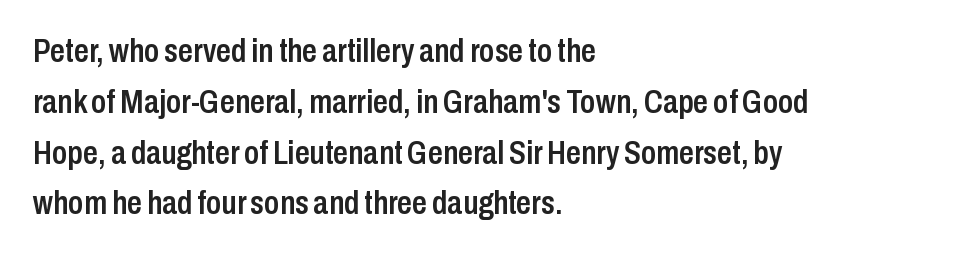
Q: Is the text bold? A: Semi-bold.
Q: Is the text italic (slanted)? A: No, it is upright.
Q: Is the typeface a serif or a sans-serif typeface? A: Sans-serif.
Q: Is the text underlined? A: No.
Q: How is the paragraph aligned? A: Left-aligned.
Q: Is the spacing between letters normal or unusually wide? A: Normal.
Q: Is the spacing between lines tight, normal or loose? A: Normal.
Q: Width (condensed, normal, or wide)? A: Condensed.
Q: Stroke contrast? A: Low.
Q: x-height? A: Medium.
Q: Monospaced? A: No.
